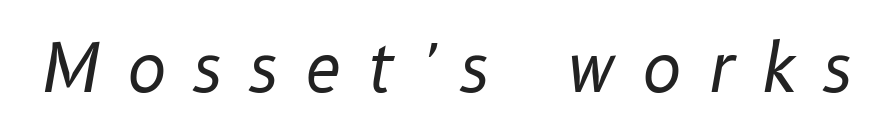
Q: Is the text bold? A: No.
Q: Is the text italic (slanted)? A: Yes, it leans right by about 10 degrees.
Q: Is the text underlined? A: No.
Q: Is the spacing between letters normal or unusually wide? A: Unusually wide.
Q: Width (condensed, normal, or wide)? A: Normal.
Q: Stroke contrast? A: Low.
Q: x-height? A: Medium.
Q: Monospaced? A: No.
